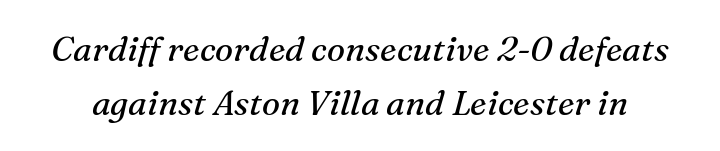
The rendering uses a moderate line-height, typical for paragraphs. Posture: slanted. Do the characters align in a grid? No, the font is proportional. Type style note: has serifs. Glance below the letters and you will spot only blank space. Tracking value appears to be zero — textbook default spacing.
